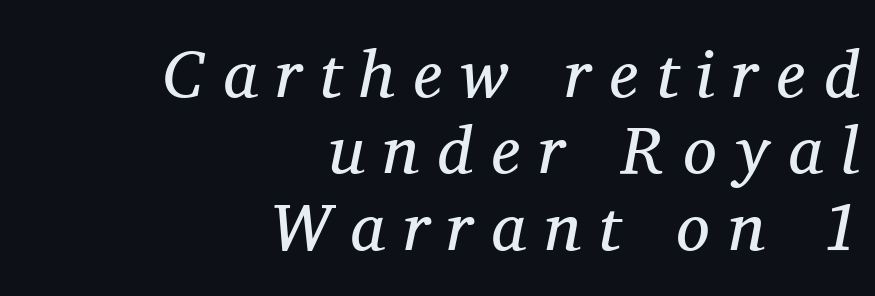
Nothing heavy about these letters — not bold at all. Unlike a clean sans, this face finishes its strokes with serifs. Line ends are locked; line starts wander. Characters are canted at an angle relative to the baseline's perpendicular. The space beneath each line is pristine and unruled. Do the characters align in a grid? No, the font is proportional.
